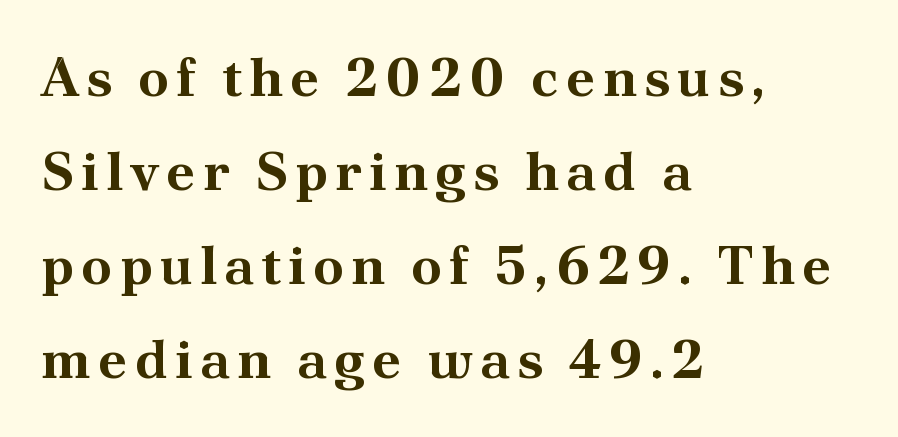
Q: Is the text bold? A: Yes.
Q: Is the text italic (slanted)? A: No, it is upright.
Q: Is the typeface a serif or a sans-serif typeface? A: Serif.
Q: Is the text underlined? A: No.
Q: How is the paragraph aligned? A: Left-aligned.
Q: Width (condensed, normal, or wide)? A: Normal.
Q: Stroke contrast? A: Medium.
Q: x-height? A: Small.
Q: Monospaced? A: No.
